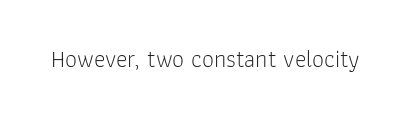
{"italic": "no", "bold": "no", "underline": "no", "letter_spacing": "normal", "letter_spacing_em": 0.0, "glyph_px": 24}
